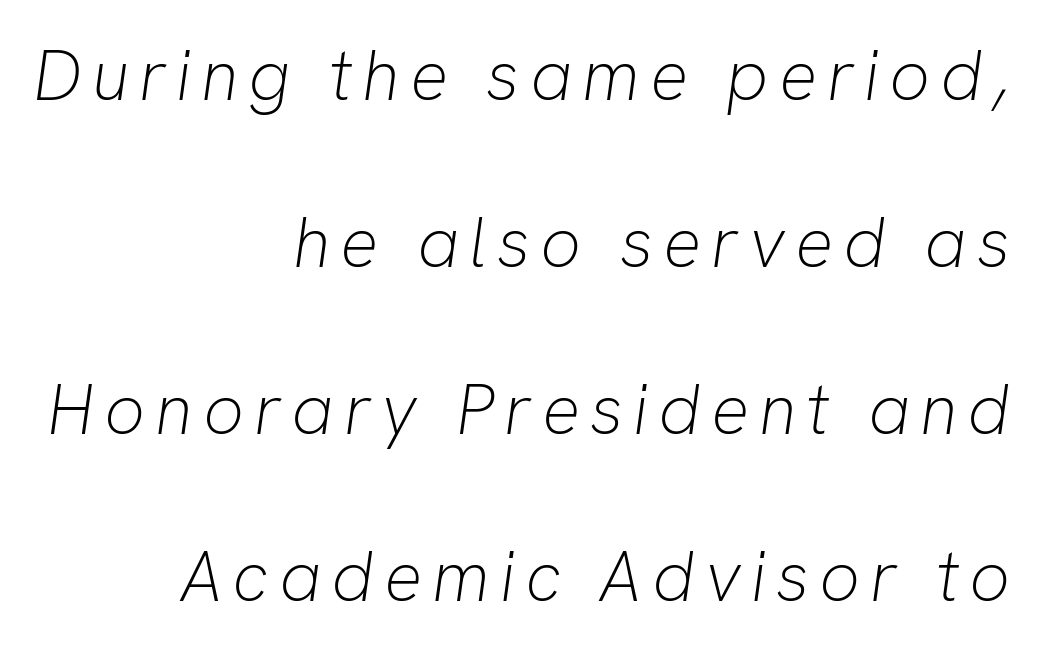
Looks like regular typesetting: each glyph gets only the width it needs. A light-to-regular cut is what we see here. Descenders hang freely into open space. The ragged edge is on the left, which tells us the setting is flush right. Horizontal bands of white between lines are thick stripes.
